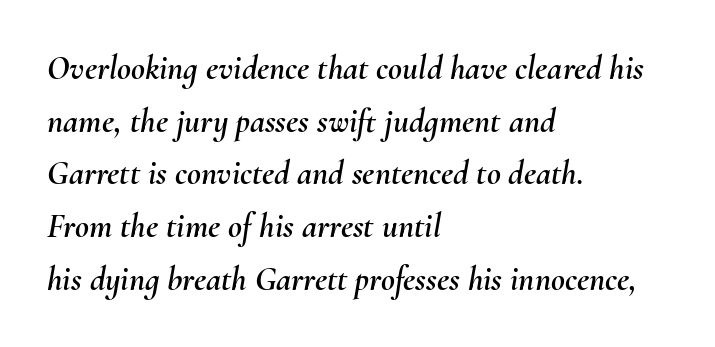
The lettering tilts uniformly, giving the passage an italic look. The block of text has a typical density, with ordinary space between rows. Note the varied advance widths — an 'i' is clearly narrower than an 'm'. Does extra space separate the letters? No, they use regular spacing.
